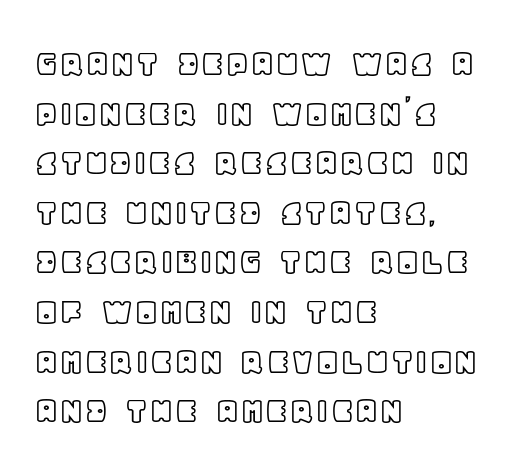
Q: Is the text italic (slanted)? A: No, it is upright.
Q: Is the text underlined? A: No.
Q: How is the paragraph aligned? A: Left-aligned.
Q: Is the spacing between letters normal or unusually wide? A: Normal.
Q: Width (condensed, normal, or wide)? A: Normal.
Q: x-height? A: Large.
Q: Monospaced? A: No.
